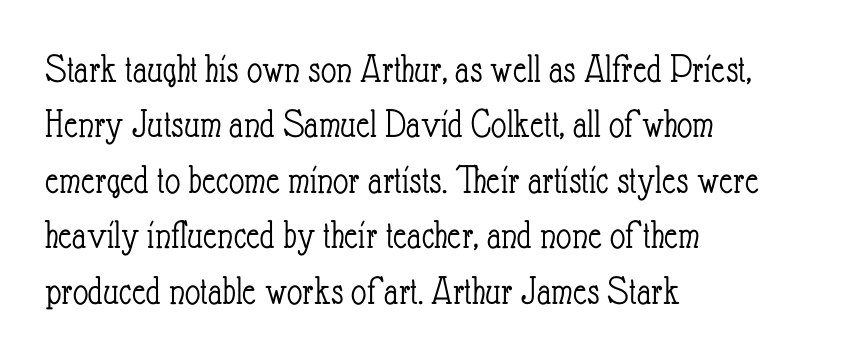
The image shows 42 px light, condensed type, upright; set left-aligned, normal line spacing (1.32x), normal letter spacing, not underlined; low stroke contrast and a small x-height.
